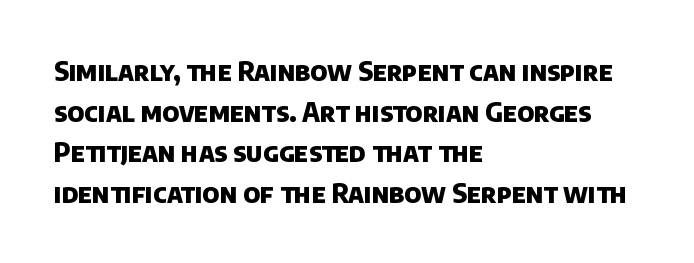
Check under the words: just untouched page. Visually the block forms a straight wall on the left and a jagged coastline on the right. The typesetting leans heavy: a genuine bold. The tracking reads as untouched default to a designer's eye. The lines sit at an ordinary, default distance from one another.
